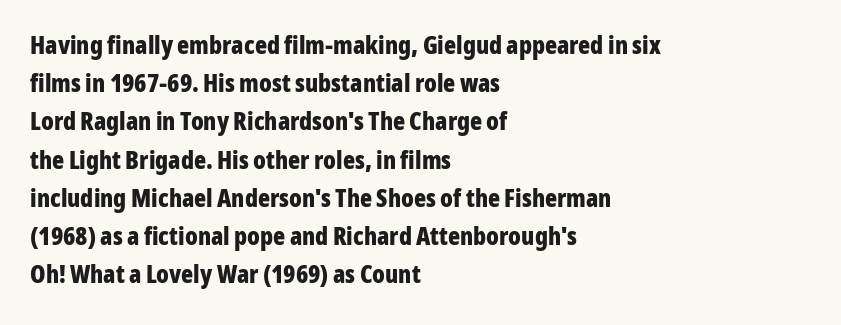
Q: Is the text bold? A: Yes.
Q: Is the text italic (slanted)? A: No, it is upright.
Q: Is the text underlined? A: No.
Q: How is the paragraph aligned? A: Left-aligned.
Q: Is the spacing between letters normal or unusually wide? A: Normal.
Q: Is the spacing between lines tight, normal or loose? A: Normal.
